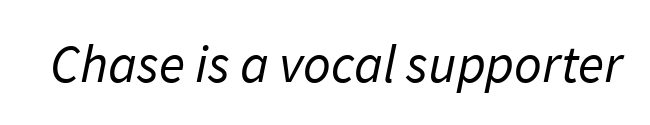
The image shows 54 px regular-weight sans-serif type; set normal letter spacing, not underlined; low stroke contrast and a medium x-height.
